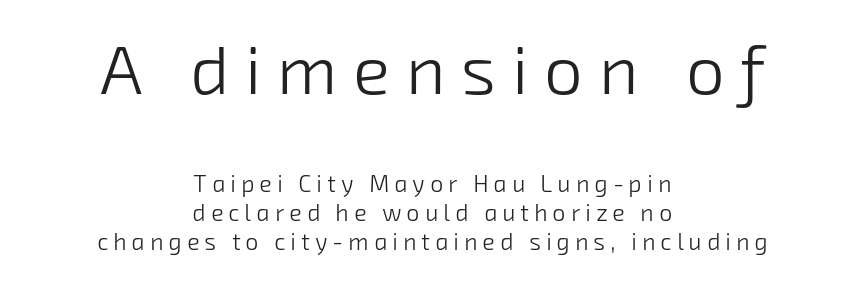
A clean baseline with only descenders dipping below it. This is sans-serif lettering, the kind often seen on screens and signage. In terms of leading, this rendering sits right in the middle. The passage shown is not bold in any degree. Spacing verdict: proportional, widths tailored to each character. Is the letter spacing exaggerated? Yes — the characters are pushed far apart.
